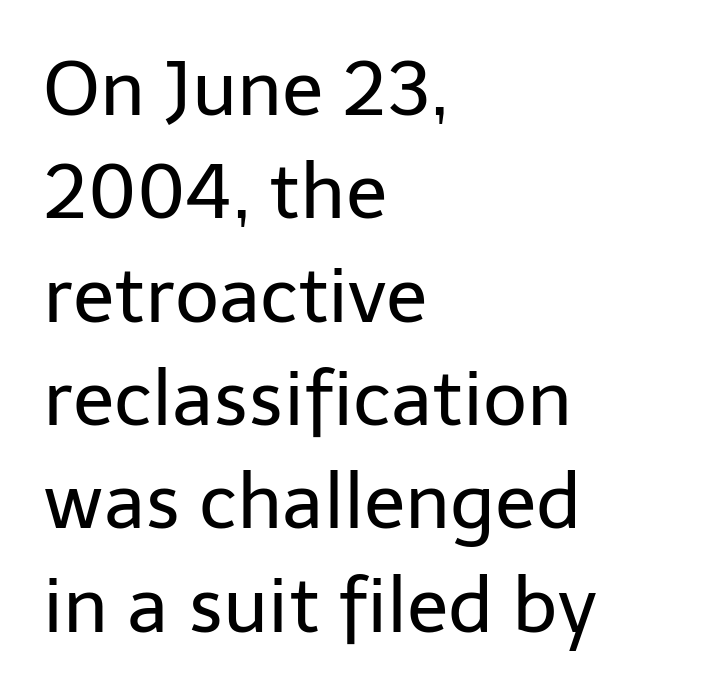
The image shows 76 px regular-weight sans-serif type, upright; set left-aligned, normal line spacing (1.36x), normal letter spacing, not underlined; low stroke contrast and a medium x-height.
